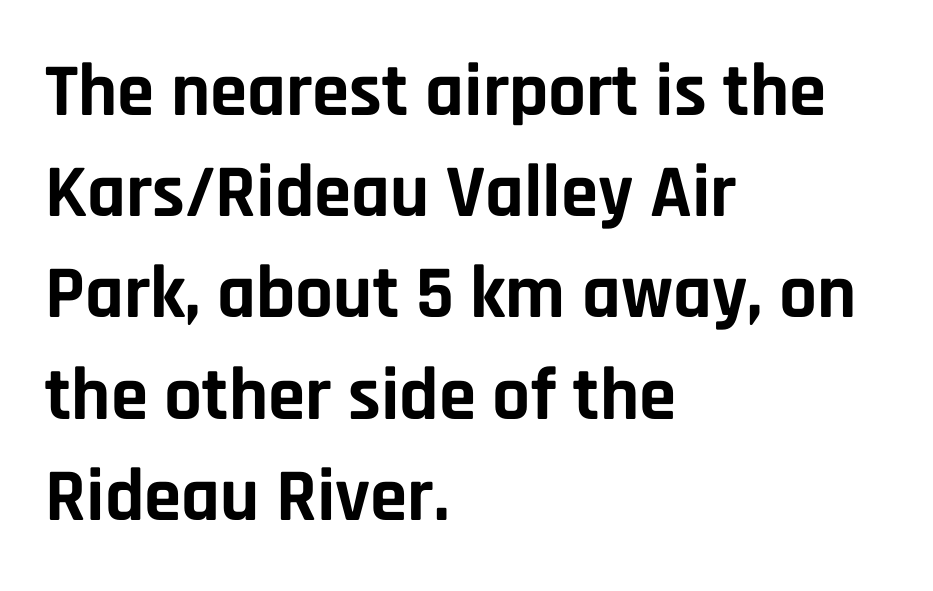
This is heavy type, rendered in bold. Vertical spacing — default. Each line starts at the same left margin while the right side varies. These lines are rendered in a variable-pitch font.
